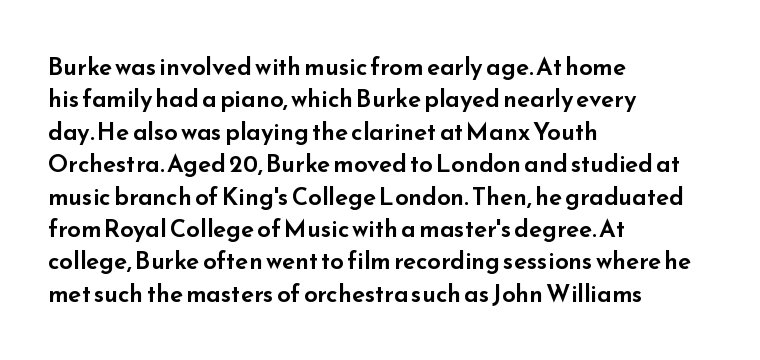
Q: Is the text italic (slanted)? A: No, it is upright.
Q: Is the text underlined? A: No.
Q: How is the paragraph aligned? A: Left-aligned.
Q: Is the spacing between letters normal or unusually wide? A: Normal.
Q: Is the spacing between lines tight, normal or loose? A: Normal.
